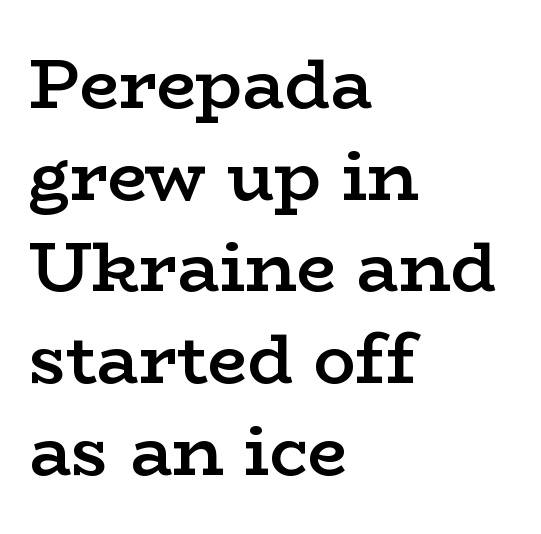
{"serif": "yes", "italic": "no", "bold": "semi", "weight": "semibold", "width": "wide", "stroke_contrast": "low", "x_height": "medium", "monospaced": "no", "underline": "no", "align": "left", "line_spacing": "normal", "line_spacing_ratio": 1.31, "letter_spacing": "normal", "letter_spacing_em": 0.0, "glyph_px": 70}
